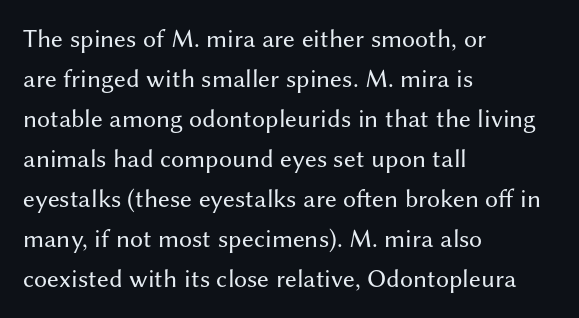
The image shows 26 px text type, upright; set left-aligned, normal line spacing (1.54x), normal letter spacing, not underlined.
